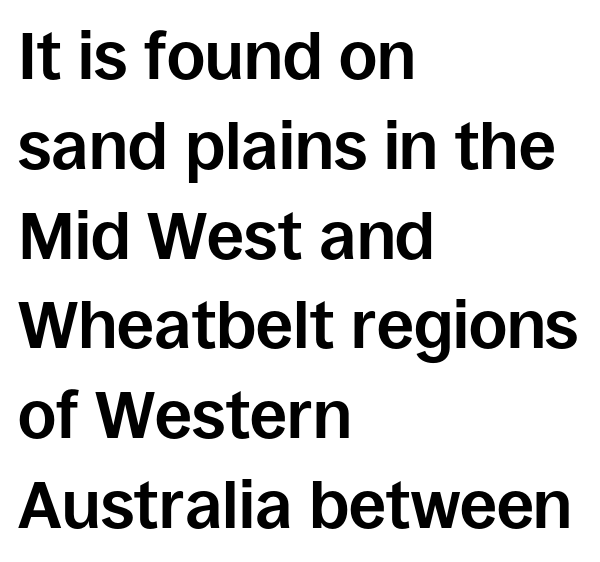
The sample has been set heavy, in full bold. The foot of each line stays bare and open. Note the varied advance widths — an 'i' is clearly narrower than an 'm'. Students, observe: this is what conventionally led text looks like. Nothing sits at the stroke ends, so this counts as sans-serif.
